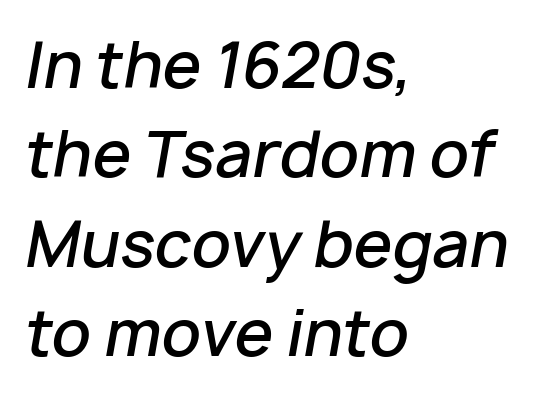
Varying glyph widths throughout — classic text-font behaviour. Typeset ragged right — the left edge is the straight one. The passage shown is not underscored anywhere. The sample has been set in demibold, a notch under bold. There's an unmistakable incline to the writing here.
